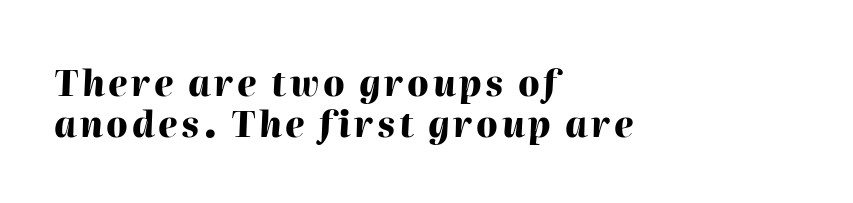
The image shows 35 px heavy type, italic (leaning right); set left-aligned, line spacing 1.18x, not underlined; high stroke contrast and a medium x-height.
